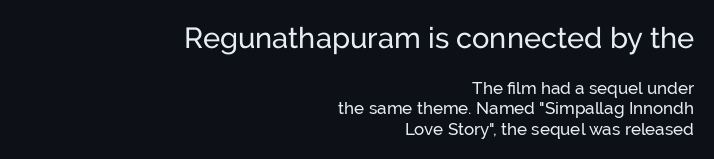
The image shows 29 px sans-serif type, upright; set right-aligned, line spacing 1.2x, normal letter spacing, not underlined; the first (top) block is 1.71x larger; low stroke contrast and a medium x-height.
